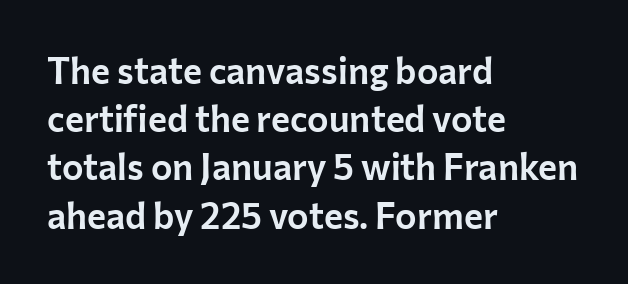
Q: Is the text italic (slanted)? A: No, it is upright.
Q: Is the typeface a serif or a sans-serif typeface? A: Sans-serif.
Q: Is the text underlined? A: No.
Q: How is the paragraph aligned? A: Left-aligned.
Q: Is the spacing between letters normal or unusually wide? A: Normal.
Q: Is the spacing between lines tight, normal or loose? A: Normal.
Q: Width (condensed, normal, or wide)? A: Normal.
Q: Stroke contrast? A: Low.
Q: x-height? A: Medium.
Q: Monospaced? A: No.
